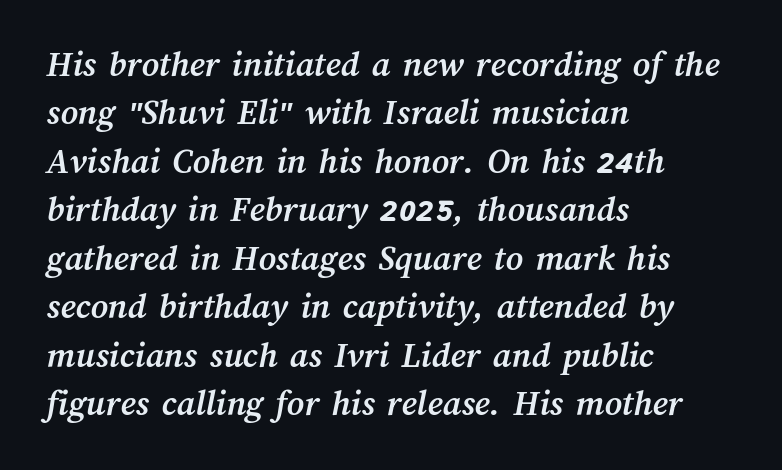
{"bold": "yes", "weight": "semibold", "width": "normal", "stroke_contrast": "medium", "x_height": "medium", "monospaced": "no", "underline": "no", "align": "left", "line_spacing": "normal", "line_spacing_ratio": 1.31, "letter_spacing": "normal", "letter_spacing_em": 0.0, "glyph_px": 37}
